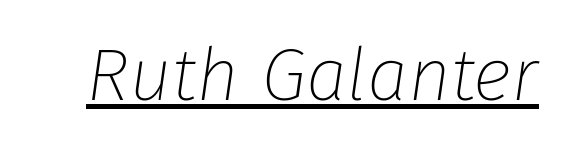
Q: Is the text bold? A: No.
Q: Is the text italic (slanted)? A: Yes, it leans right by about 8 degrees.
Q: Is the text underlined? A: Yes.
Q: Is the spacing between letters normal or unusually wide? A: Normal.
Q: Width (condensed, normal, or wide)? A: Normal.
Q: Stroke contrast? A: Low.
Q: x-height? A: Medium.
Q: Monospaced? A: No.
